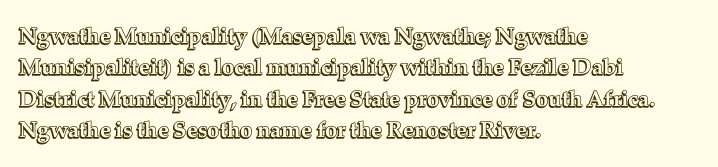
{"italic": "no", "underline": "no", "align": "left", "line_spacing": "normal", "line_spacing_ratio": 1.43, "letter_spacing": "normal", "letter_spacing_em": 0.0, "glyph_px": 22}
